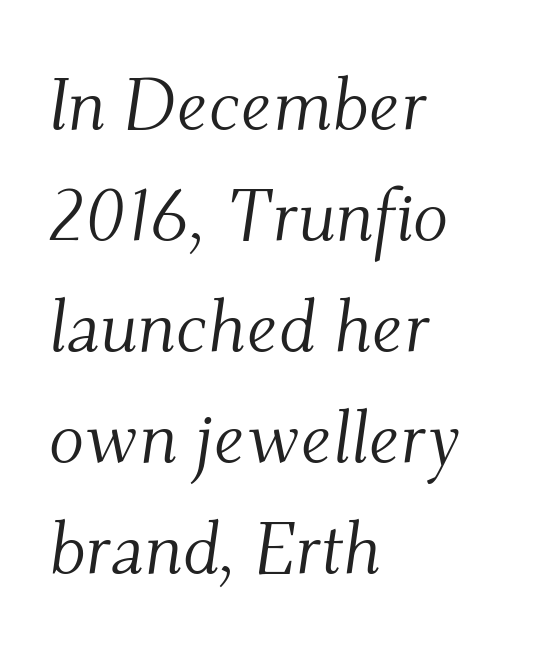
{"serif": "yes", "italic": "yes", "lean": "right", "slant_degrees": 9, "bold": "no", "weight": "light", "width": "normal", "stroke_contrast": "medium", "x_height": "small", "monospaced": "no", "underline": "no", "align": "left", "line_spacing": "normal", "line_spacing_ratio": 1.52, "letter_spacing": "normal", "letter_spacing_em": 0.0, "glyph_px": 73}
